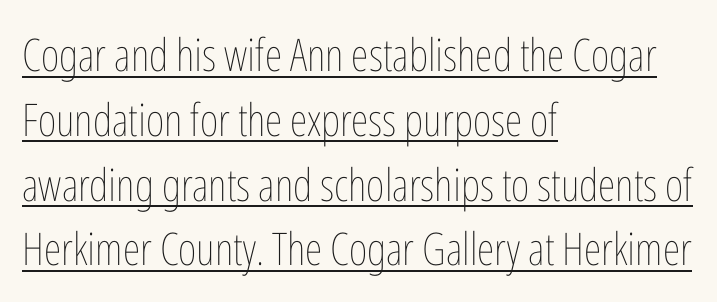
The image shows 45 px thin, condensed type, upright; set left-aligned, normal line spacing (1.44x), normal letter spacing, underlined; low stroke contrast and a medium x-height.
